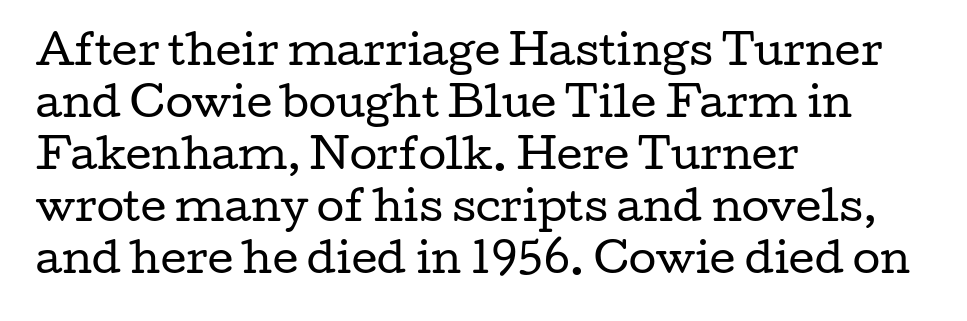
Q: Is the text bold? A: No.
Q: Is the text italic (slanted)? A: No, it is upright.
Q: Is the typeface a serif or a sans-serif typeface? A: Serif.
Q: Is the text underlined? A: No.
Q: How is the paragraph aligned? A: Left-aligned.
Q: Is the spacing between letters normal or unusually wide? A: Normal.
Q: Is the spacing between lines tight, normal or loose? A: Normal.
Q: Width (condensed, normal, or wide)? A: Wide.
Q: Stroke contrast? A: Low.
Q: x-height? A: Medium.
Q: Monospaced? A: No.
